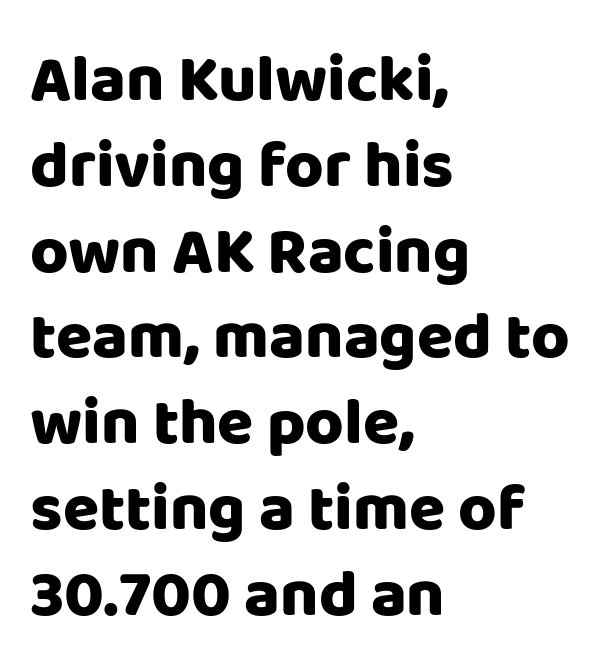
The image shows 66 px heavy sans-serif type, upright; set left-aligned, normal line spacing (1.3x), normal letter spacing, not underlined; low stroke contrast and a large x-height.
